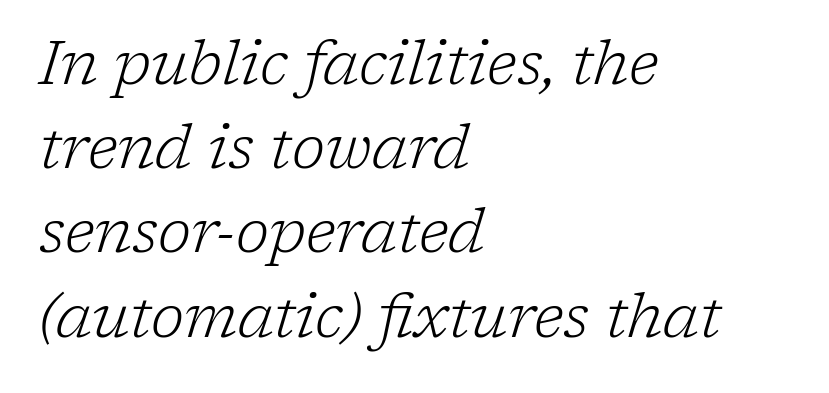
Q: Is the text bold? A: No.
Q: Is the text italic (slanted)? A: Yes, it leans right by about 17 degrees.
Q: Is the typeface a serif or a sans-serif typeface? A: Serif.
Q: Is the text underlined? A: No.
Q: How is the paragraph aligned? A: Left-aligned.
Q: Is the spacing between letters normal or unusually wide? A: Normal.
Q: Is the spacing between lines tight, normal or loose? A: Normal.
Q: Width (condensed, normal, or wide)? A: Normal.
Q: Stroke contrast? A: Low.
Q: x-height? A: Medium.
Q: Monospaced? A: No.
